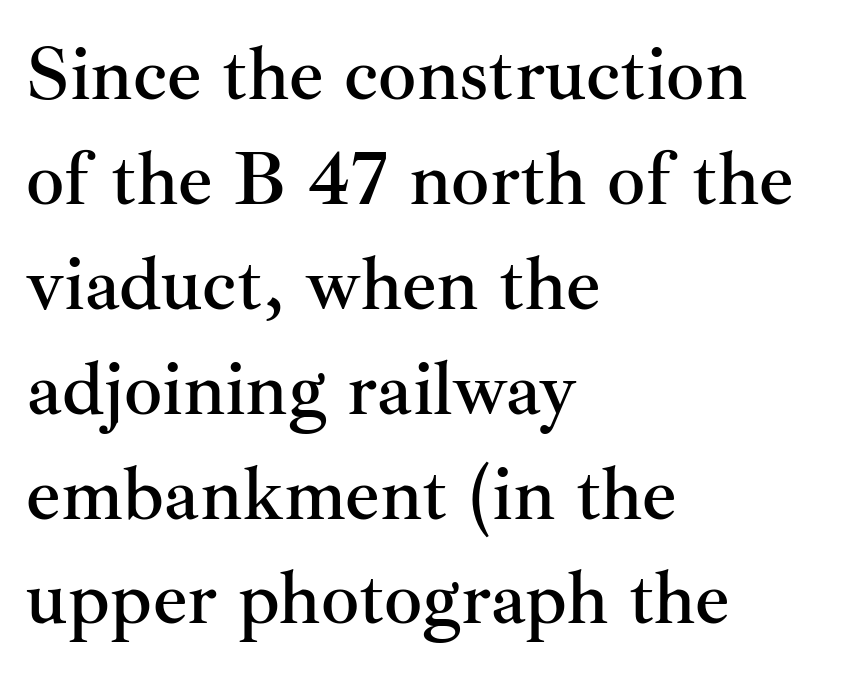
Proportional: the letters do not fall into vertical columns. Left-aligned paragraph, ragged on the right. The rendering keeps characters at their native spacing. This sample uses an upright cut, with every glyph sitting square on the baseline. Whoever set this chose a conventional vertical rhythm. Nobody drew a line under any word here.
